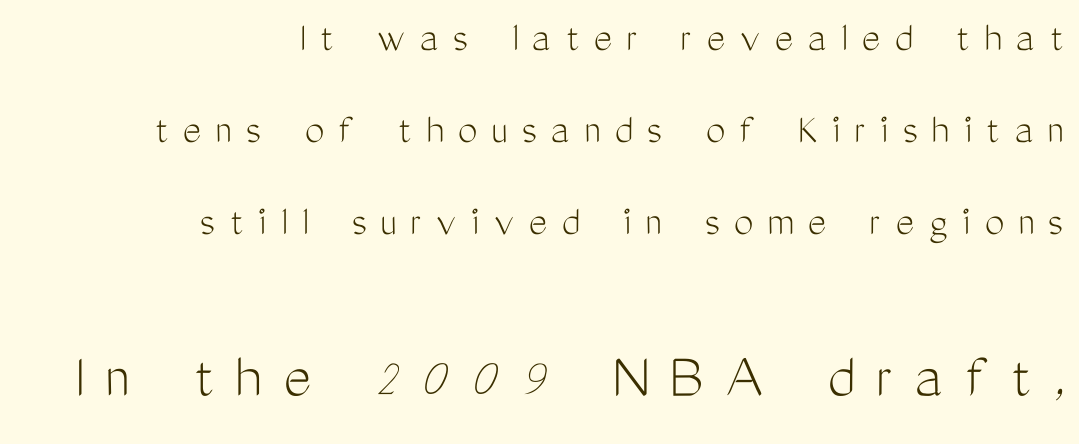
All the whitespace from short lines collects on the left. Letterform terminals end flat and unadorned throughout the passage. Line spacing here is loose. Stems here are at most as thick as an everyday book face. Nope, not italic — everything's standing straight.
